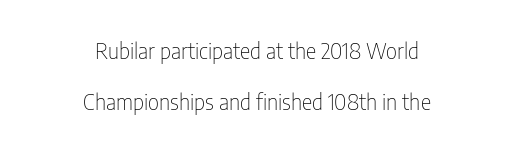
{"italic": "no", "bold": "no", "underline": "no", "align": "center", "line_spacing": "loose", "line_spacing_ratio": 2.32, "letter_spacing": "normal", "letter_spacing_em": 0.0, "glyph_px": 22}
